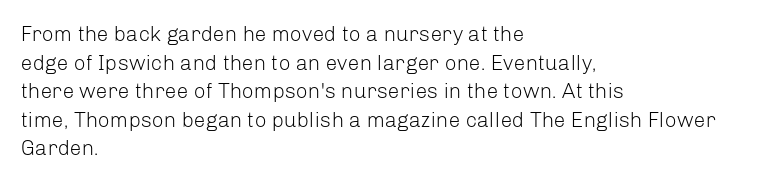
Line beginnings align vertically; line endings do not. Whoever set this chose a conventional vertical rhythm. Stroke mass is kept to a normal reading level or below. Nobody touched the tracking dial on this one.
